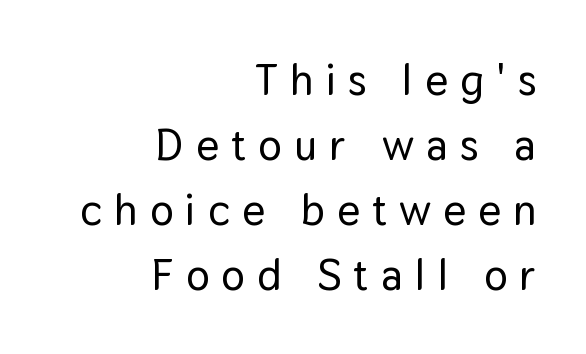
The image shows 44 px sans-serif type, upright; set right-aligned, normal line spacing (1.48x), unusually wide letter spacing (+0.28 em), not underlined; low stroke contrast and a medium x-height.
